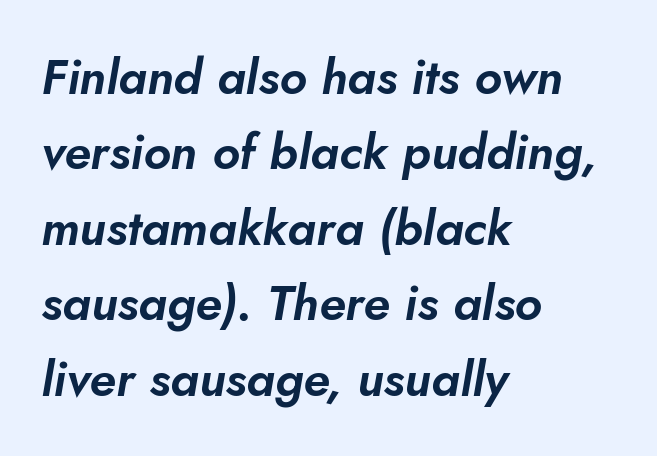
The letterforms sit shoulder to shoulder at normal distance. Here the designer chose a conventional face with non-uniform glyph widths. These lines stack with their left ends in a neat column. The passage shown is not underscored anywhere. It's the slanting kind of type.
